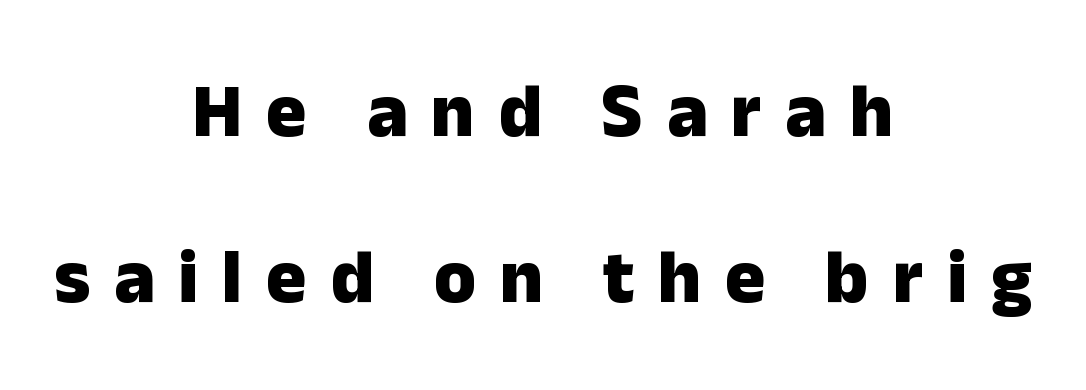
{"serif": "no", "italic": "no", "bold": "yes", "weight": "heavy", "width": "normal", "stroke_contrast": "low", "x_height": "medium", "monospaced": "no", "underline": "no", "align": "center", "line_spacing": "loose", "line_spacing_ratio": 2.18, "letter_spacing": "wide", "letter_spacing_em": 0.31, "glyph_px": 76}
